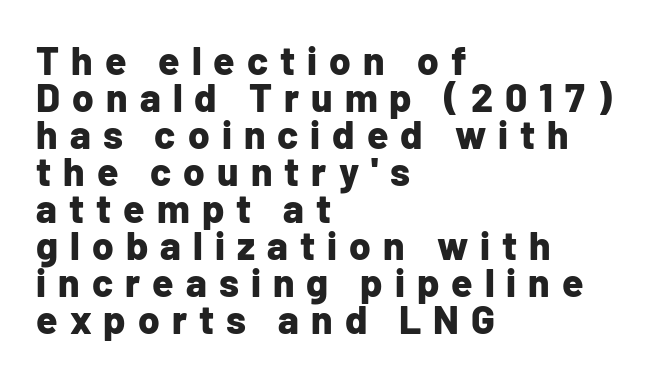
{"serif": "no", "italic": "no", "bold": "yes", "weight": "bold", "width": "normal", "stroke_contrast": "low", "x_height": "medium", "monospaced": "no", "underline": "no", "align": "left", "line_spacing": "tight", "line_spacing_ratio": 0.95, "letter_spacing": "wide", "letter_spacing_em": 0.31, "glyph_px": 39}
